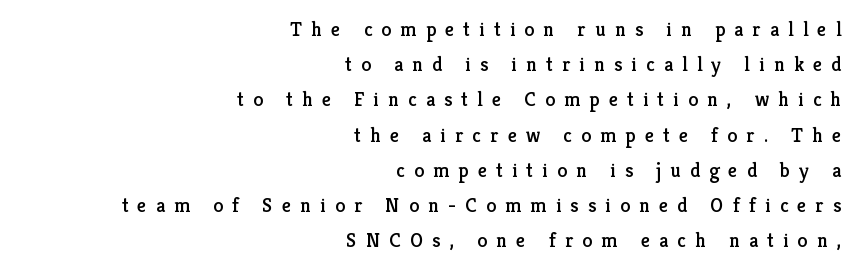
The baseline area is clear. The gaps between neighbouring characters are conspicuously large. The setting favours the right margin, as signatures and pull-quotes sometimes do. Every character sits straight up, as roman type does.
